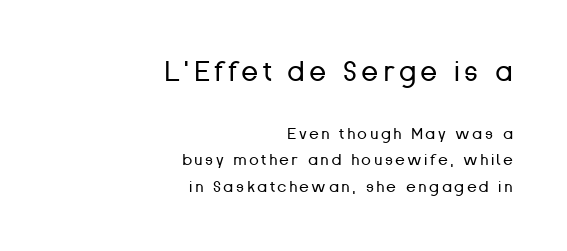
A student would call this right alignment; a typographer would say flush right, rag left. Does the bottom block carry the larger type? No, the top block does. Horizontal bands of white between lines are of average thickness. Italic? Not at all — the glyphs are vertical. Font category for this specimen: sans-serif. The letters advance in unequal steps, a hallmark of proportional type.
